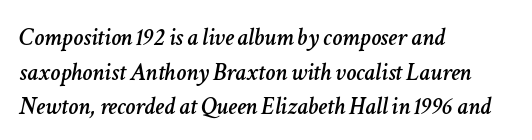
{"italic": "yes", "lean": "right", "slant_degrees": 11, "underline": "no", "align": "left", "line_spacing": "normal", "line_spacing_ratio": 1.39, "letter_spacing": "normal", "letter_spacing_em": 0.0, "glyph_px": 25}
